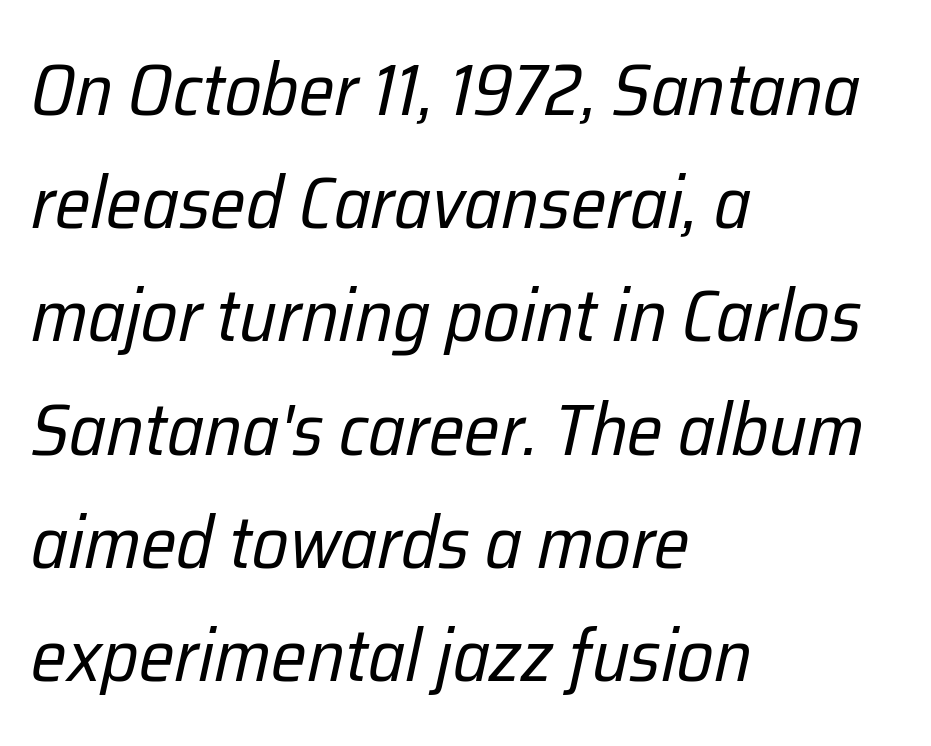
Q: Is the text bold? A: No.
Q: Is the text italic (slanted)? A: Yes, it leans right by about 12 degrees.
Q: Is the text underlined? A: No.
Q: How is the paragraph aligned? A: Left-aligned.
Q: Is the spacing between letters normal or unusually wide? A: Normal.
Q: Is the spacing between lines tight, normal or loose? A: Normal.
Q: Width (condensed, normal, or wide)? A: Condensed.
Q: Stroke contrast? A: Low.
Q: x-height? A: Medium.
Q: Monospaced? A: No.
